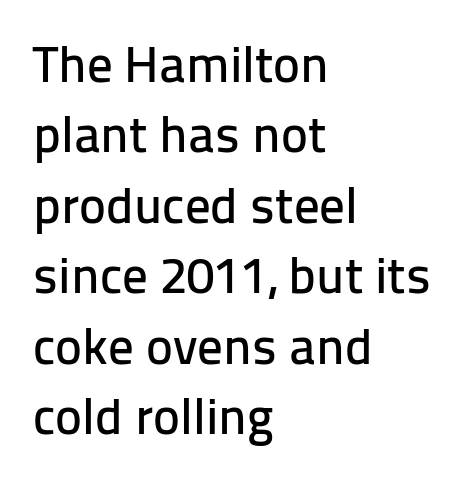
Q: Is the text italic (slanted)? A: No, it is upright.
Q: Is the typeface a serif or a sans-serif typeface? A: Sans-serif.
Q: Is the text underlined? A: No.
Q: How is the paragraph aligned? A: Left-aligned.
Q: Is the spacing between letters normal or unusually wide? A: Normal.
Q: Is the spacing between lines tight, normal or loose? A: Normal.
Q: Width (condensed, normal, or wide)? A: Normal.
Q: Stroke contrast? A: Low.
Q: x-height? A: Medium.
Q: Monospaced? A: No.
